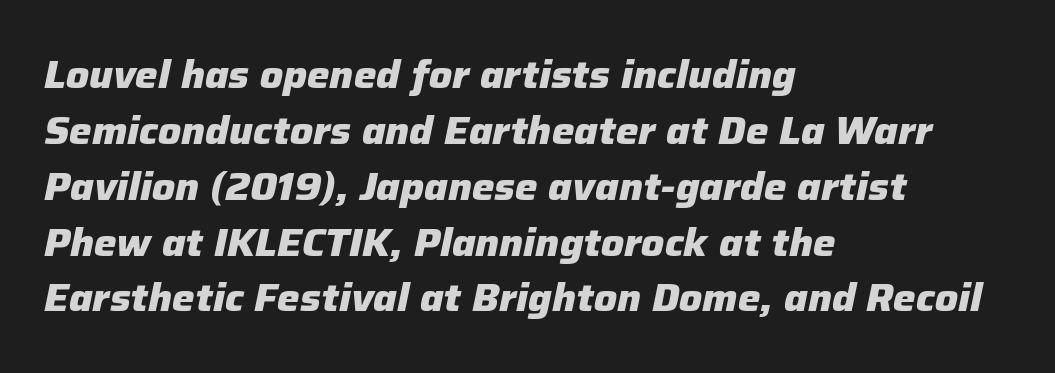
Q: Is the text bold? A: Yes.
Q: Is the text italic (slanted)? A: Yes, it leans right by about 12 degrees.
Q: Is the text underlined? A: No.
Q: How is the paragraph aligned? A: Left-aligned.
Q: Is the spacing between letters normal or unusually wide? A: Normal.
Q: Is the spacing between lines tight, normal or loose? A: Normal.
Q: Width (condensed, normal, or wide)? A: Normal.
Q: Stroke contrast? A: Low.
Q: x-height? A: Medium.
Q: Monospaced? A: No.
